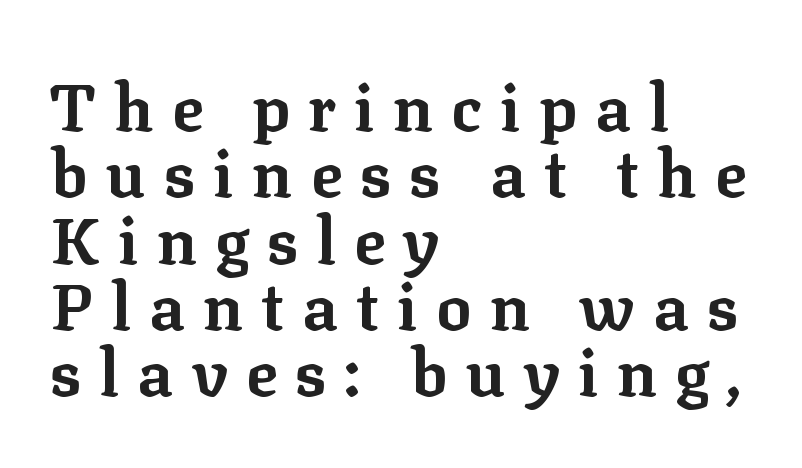
{"serif": "yes", "italic": "no", "bold": "yes", "weight": "bold", "width": "normal", "stroke_contrast": "low", "x_height": "medium", "monospaced": "no", "underline": "no", "align": "left", "line_spacing": "tight", "line_spacing_ratio": 1.02, "letter_spacing": "wide", "letter_spacing_em": 0.28, "glyph_px": 65}
